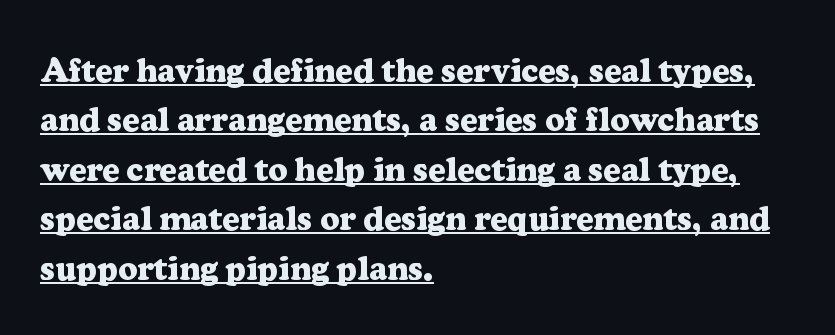
{"serif": "yes", "italic": "no", "bold": "yes", "weight": "heavy", "width": "normal", "stroke_contrast": "low", "x_height": "medium", "monospaced": "no", "underline": "yes", "align": "left", "line_spacing": "normal", "line_spacing_ratio": 1.5, "letter_spacing": "normal", "letter_spacing_em": 0.0, "glyph_px": 33}
